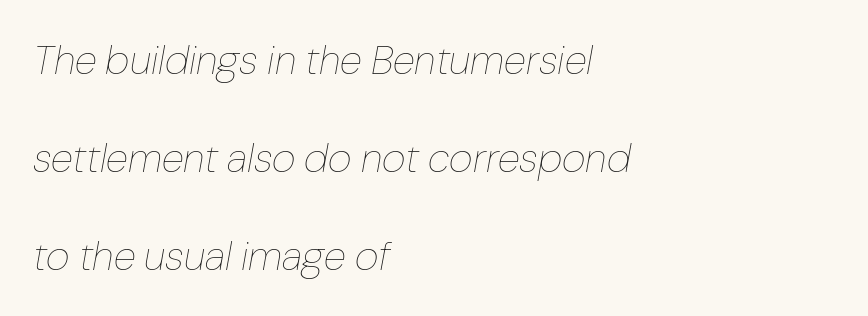
When letters slant like this, we call the style italic. The gap between lines stays unmarked. Rows of type keep a wide berth in the vertical direction. No extra ink here — the face is not bold.
